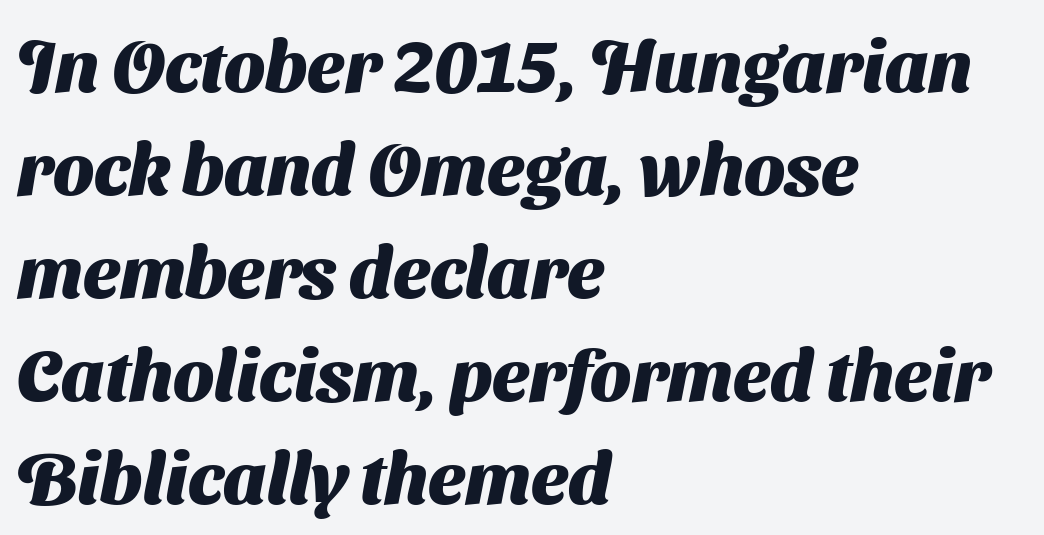
{"serif": "no", "bold": "yes", "weight": "heavy", "width": "normal", "stroke_contrast": "medium", "x_height": "medium", "monospaced": "no", "underline": "no", "align": "left", "line_spacing": "normal", "line_spacing_ratio": 1.41, "letter_spacing": "normal", "letter_spacing_em": 0.0, "glyph_px": 73}
